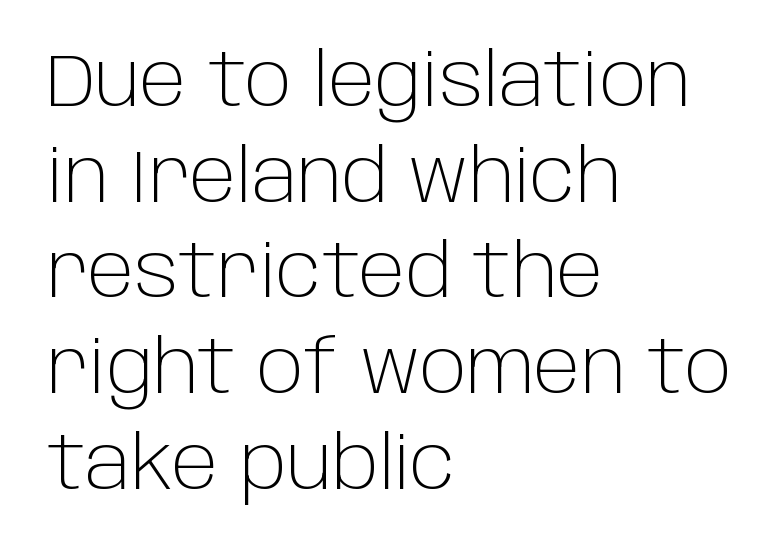
{"serif": "no", "italic": "no", "bold": "no", "weight": "light", "width": "normal", "stroke_contrast": "low", "x_height": "large", "monospaced": "no", "underline": "no", "align": "left", "line_spacing": "normal", "line_spacing_ratio": 1.31, "letter_spacing": "normal", "letter_spacing_em": 0.0, "glyph_px": 73}
